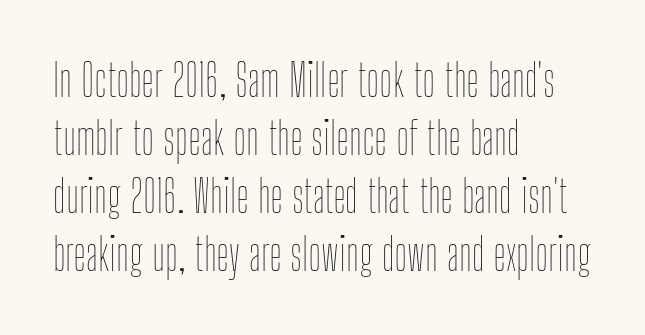
The image shows 44 px thin, condensed type, upright; set left-aligned, normal line spacing (1.32x), normal letter spacing, not underlined; low stroke contrast and a medium x-height.
